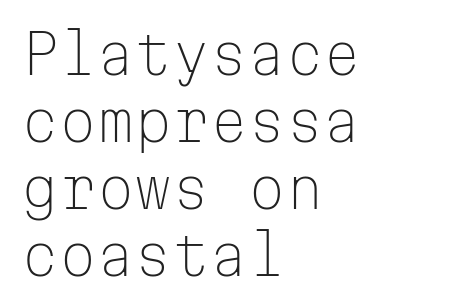
Q: Is the text bold? A: No.
Q: Is the text italic (slanted)? A: No, it is upright.
Q: Is the typeface a serif or a sans-serif typeface? A: Sans-serif.
Q: Is the text underlined? A: No.
Q: How is the paragraph aligned? A: Left-aligned.
Q: Is the spacing between letters normal or unusually wide? A: Normal.
Q: Width (condensed, normal, or wide)? A: Normal.
Q: Stroke contrast? A: Low.
Q: x-height? A: Medium.
Q: Monospaced? A: Yes.
